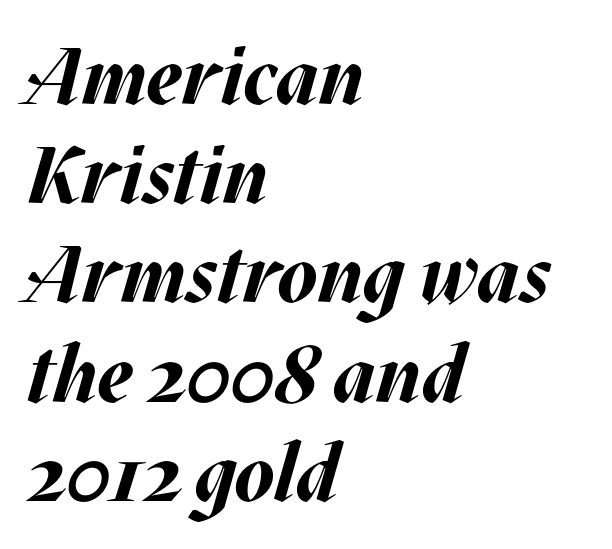
{"italic": "yes", "lean": "right", "slant_degrees": 17, "bold": "yes", "weight": "bold", "width": "normal", "stroke_contrast": "medium", "x_height": "large", "monospaced": "no", "underline": "no", "align": "left", "line_spacing_ratio": 1.24, "letter_spacing": "normal", "letter_spacing_em": 0.0, "glyph_px": 80}
